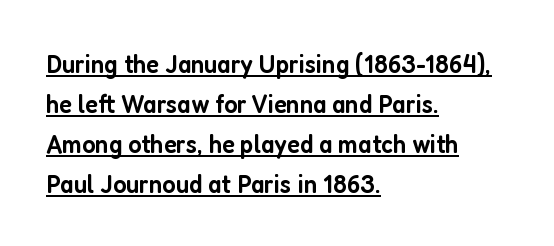
The image shows 27 px text type, upright; set left-aligned, normal line spacing (1.48x), normal letter spacing, underlined.
